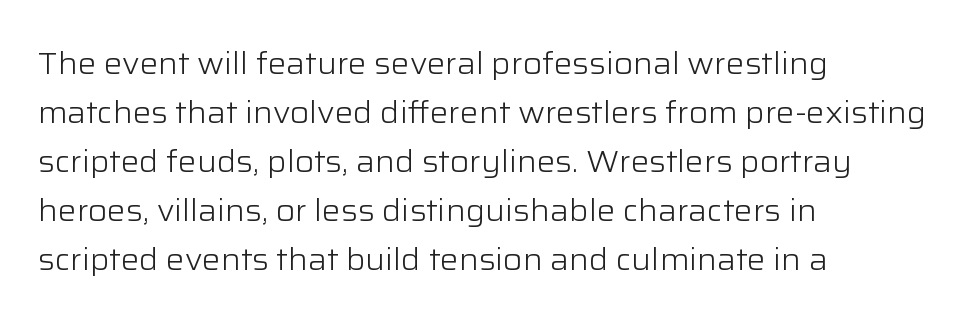
{"serif": "no", "italic": "no", "bold": "no", "weight": "light", "width": "normal", "stroke_contrast": "low", "x_height": "medium", "monospaced": "no", "underline": "no", "align": "left", "line_spacing": "normal", "line_spacing_ratio": 1.58, "letter_spacing": "normal", "letter_spacing_em": 0.0, "glyph_px": 31}
